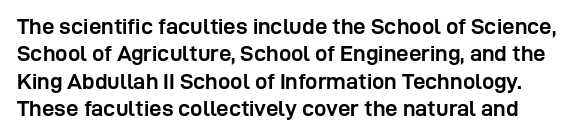
Heavy, bold letterforms. The line-height multiplier appears to be the usual default. Plain, unruled lines of type. Glyph-to-glyph distance matches everyday printed text. When letters stand straight like this, we call the style roman or upright.
